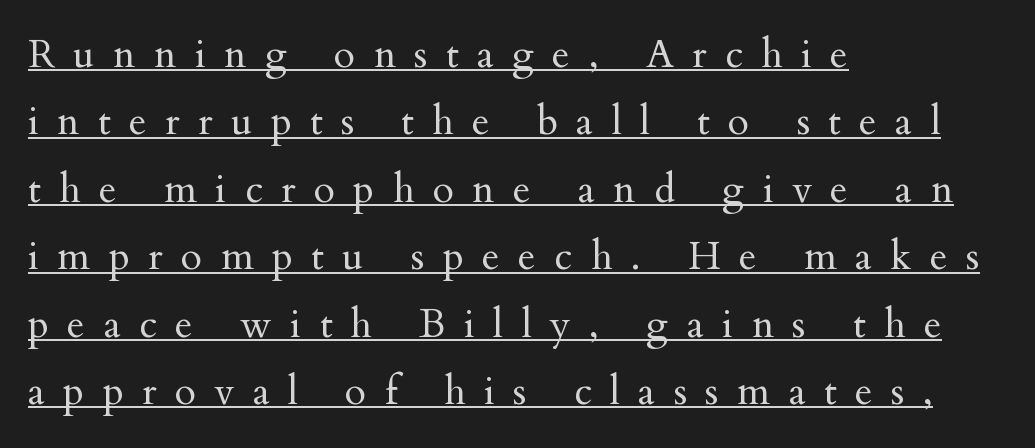
The cut favours lightness, reaching ordinary text weight at its darkest. Upright lettering throughout. Look at the tracking — it's clearly loosened, letters drifting apart. This rendering features underlined lettering. Small tapered or slab feet sit at the stroke ends, so this counts as serif. A student would call this left alignment; a typographer would say flush left, rag right.
